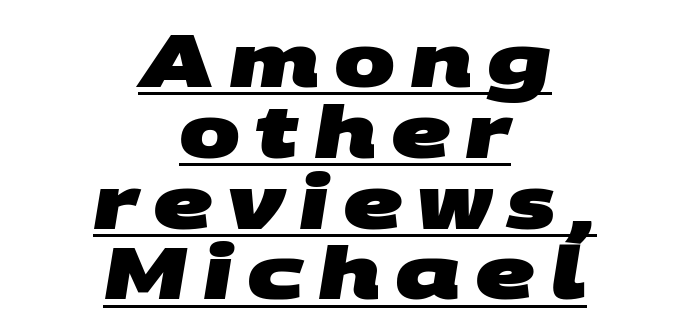
Q: Is the text bold? A: Yes.
Q: Is the typeface a serif or a sans-serif typeface? A: Sans-serif.
Q: Is the text underlined? A: Yes.
Q: How is the paragraph aligned? A: Centered.
Q: Is the spacing between letters normal or unusually wide? A: Unusually wide.
Q: Is the spacing between lines tight, normal or loose? A: Tight.
Q: Width (condensed, normal, or wide)? A: Wide.
Q: Stroke contrast? A: Medium.
Q: x-height? A: Large.
Q: Monospaced? A: No.
